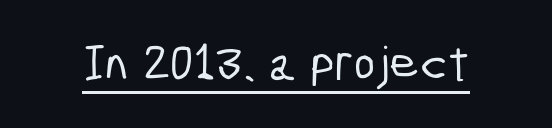
{"serif": "no", "width": "condensed", "stroke_contrast": "low", "x_height": "medium", "monospaced": "no", "underline": "yes", "letter_spacing": "normal", "letter_spacing_em": 0.0, "glyph_px": 51}
